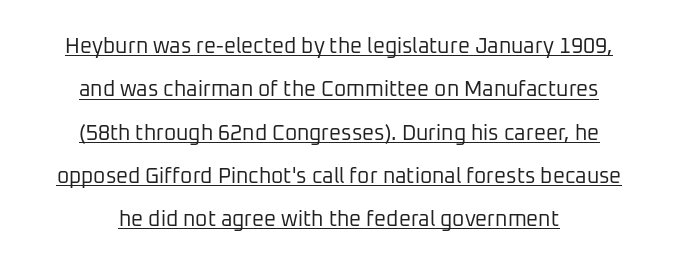
{"italic": "no", "bold": "no", "underline": "yes", "line_spacing": "loose", "line_spacing_ratio": 2.06, "letter_spacing": "normal", "letter_spacing_em": 0.0, "glyph_px": 21}
